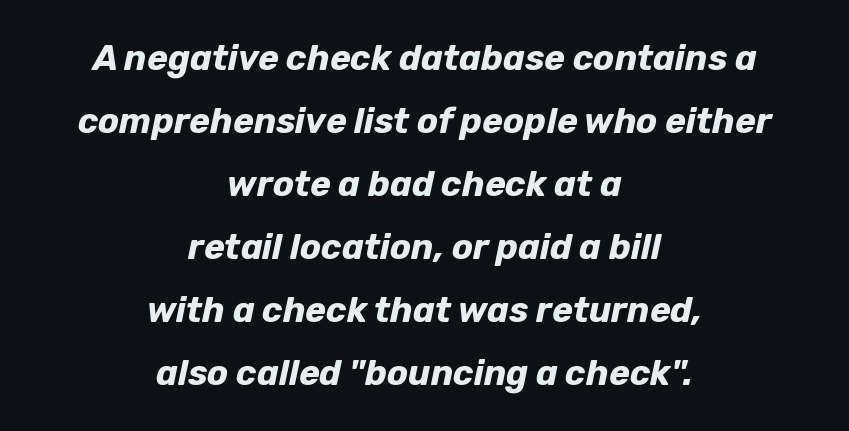
{"italic": "yes", "lean": "right", "slant_degrees": 12, "bold": "yes", "weight": "bold", "width": "normal", "stroke_contrast": "low", "x_height": "medium", "monospaced": "no", "underline": "no", "align": "center", "line_spacing_ratio": 1.8, "letter_spacing": "normal", "letter_spacing_em": 0.0, "glyph_px": 35}
